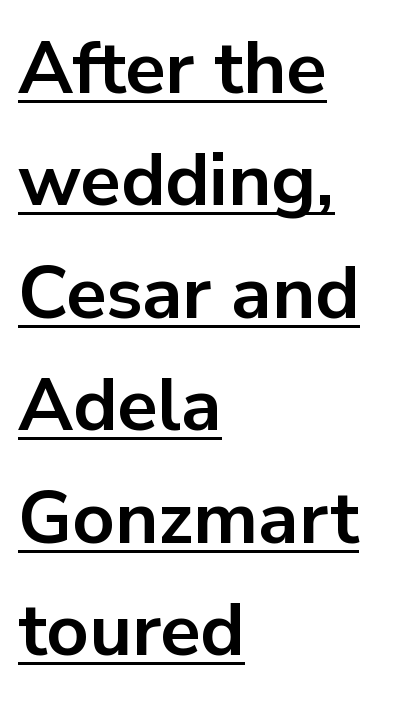
Every stem runs plumb, perpendicular to the baseline. The rows are spaced the way most documents space them. What kind of face is this? One without serifs — a sans. How are the letters spaced? Ordinarily, with no added tracking. Every word sits above its own underline.
